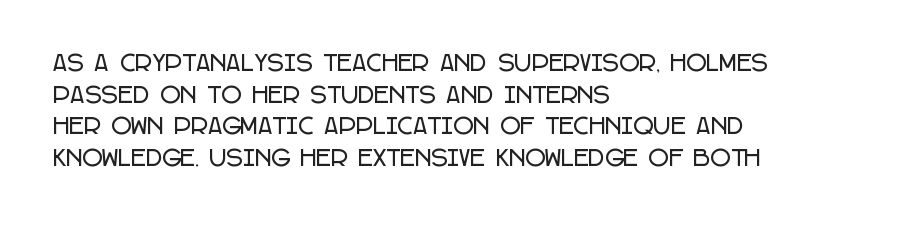
Q: Is the text italic (slanted)? A: No, it is upright.
Q: Is the text underlined? A: No.
Q: How is the paragraph aligned? A: Left-aligned.
Q: Is the spacing between letters normal or unusually wide? A: Normal.
Q: Is the spacing between lines tight, normal or loose? A: Normal.
